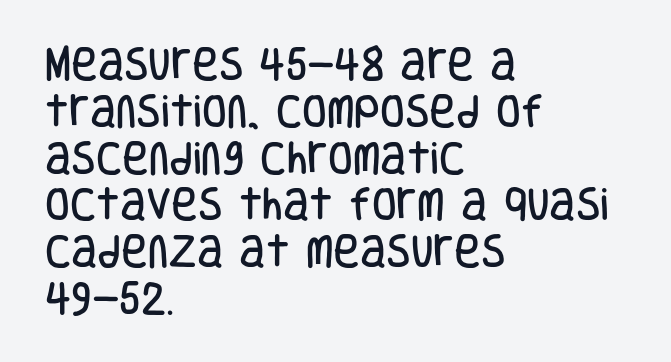
Q: Is the text italic (slanted)? A: No, it is upright.
Q: Is the typeface a serif or a sans-serif typeface? A: Sans-serif.
Q: Is the text underlined? A: No.
Q: How is the paragraph aligned? A: Left-aligned.
Q: Is the spacing between letters normal or unusually wide? A: Normal.
Q: Is the spacing between lines tight, normal or loose? A: Normal.
Q: Width (condensed, normal, or wide)? A: Condensed.
Q: Stroke contrast? A: Low.
Q: x-height? A: Large.
Q: Monospaced? A: No.
